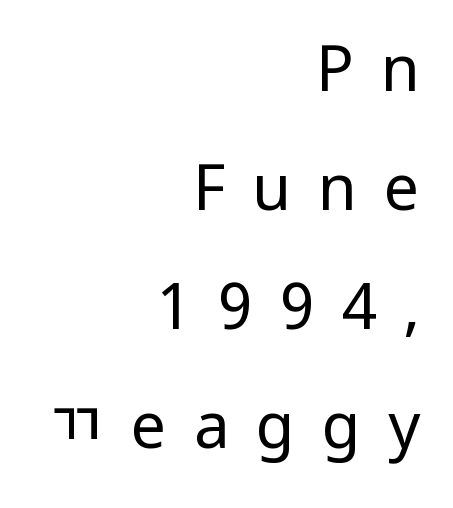
The rendering uses natural spacing where letterforms have individual widths. The type family on display is of the sans-serif kind. Posture: vertical. These lines have a slow, spaced-out rhythm from letter to letter. The lines are quadded right. Letters have the restrained weight of plain body copy at most.
